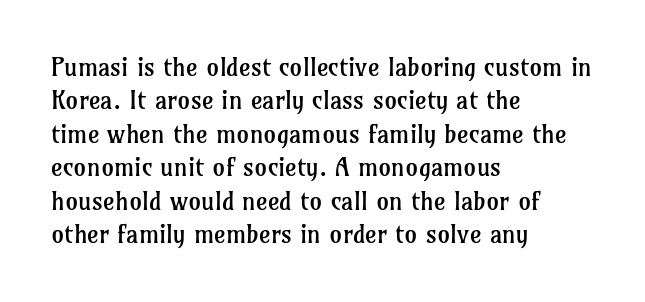
{"italic": "no", "bold": "no", "underline": "no", "align": "left", "line_spacing": "normal", "line_spacing_ratio": 1.34, "letter_spacing": "normal", "letter_spacing_em": 0.0, "glyph_px": 25}
